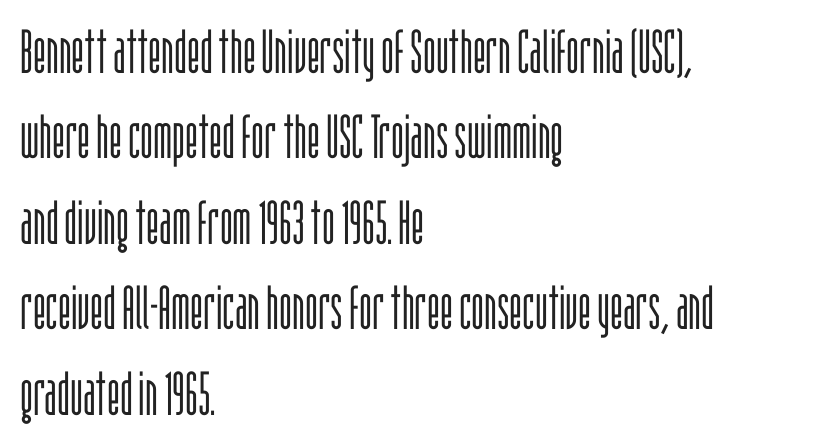
{"serif": "no", "italic": "no", "bold": "no", "weight": "light", "width": "condensed", "stroke_contrast": "low", "x_height": "large", "monospaced": "no", "underline": "no", "align": "left", "line_spacing": "normal", "line_spacing_ratio": 1.4, "letter_spacing": "normal", "letter_spacing_em": 0.0, "glyph_px": 61}
